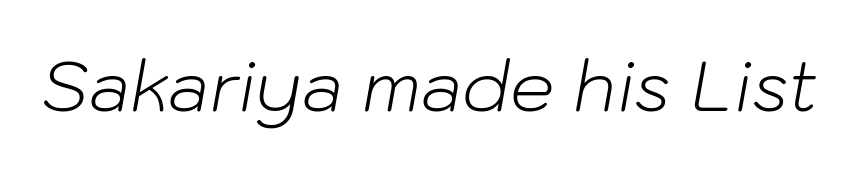
The image shows 70 px light type, italic (leaning right); set normal letter spacing, not underlined; low stroke contrast and a medium x-height.
